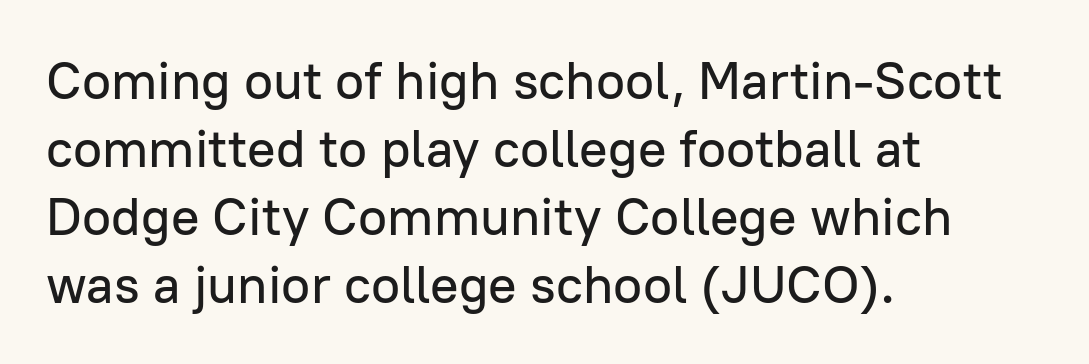
The image shows 53 px sans-serif type, upright; set left-aligned, normal line spacing (1.28x), normal letter spacing, not underlined; low stroke contrast and a medium x-height.
